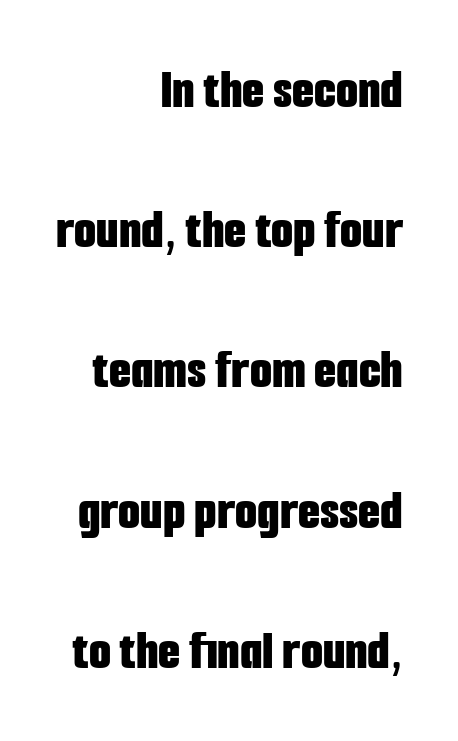
{"serif": "no", "italic": "no", "bold": "yes", "weight": "bold", "width": "condensed", "stroke_contrast": "low", "x_height": "medium", "monospaced": "no", "underline": "no", "align": "right", "line_spacing": "loose", "line_spacing_ratio": 2.46, "letter_spacing": "normal", "letter_spacing_em": 0.0, "glyph_px": 57}
